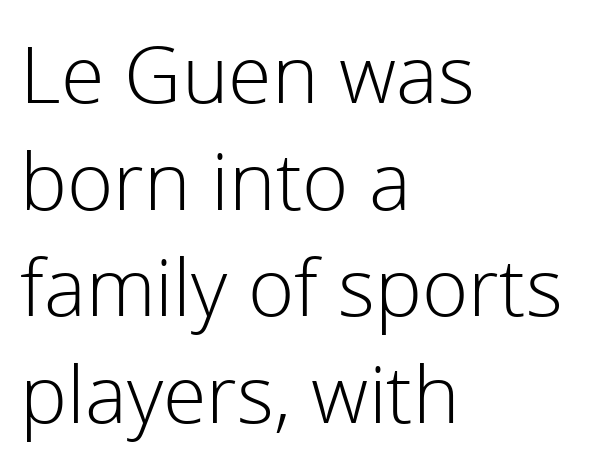
These lines are set flush left with a ragged right edge. The letters look calm and open, with moderate or lighter stems. The glyphs in this specimen are sans serif. Descenders hang freely into open space. The line-height multiplier appears to be the usual default. You can tell it's not italic because the verticals are truly vertical.
